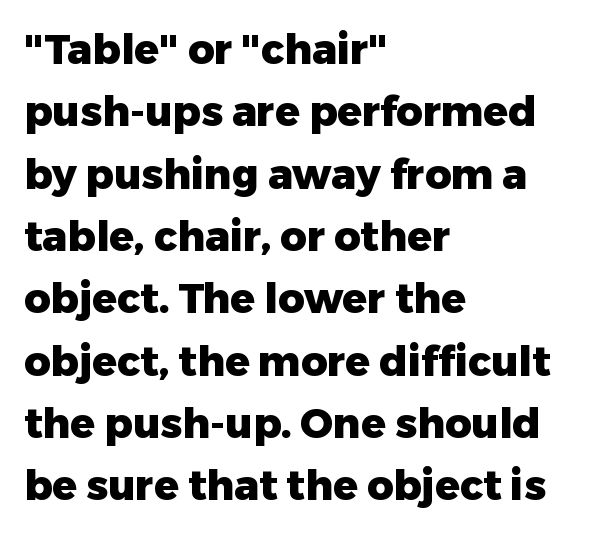
Q: Is the text bold? A: Yes.
Q: Is the text italic (slanted)? A: No, it is upright.
Q: Is the typeface a serif or a sans-serif typeface? A: Sans-serif.
Q: Is the text underlined? A: No.
Q: How is the paragraph aligned? A: Left-aligned.
Q: Is the spacing between letters normal or unusually wide? A: Normal.
Q: Is the spacing between lines tight, normal or loose? A: Normal.
Q: Width (condensed, normal, or wide)? A: Normal.
Q: Stroke contrast? A: Low.
Q: x-height? A: Medium.
Q: Monospaced? A: No.
